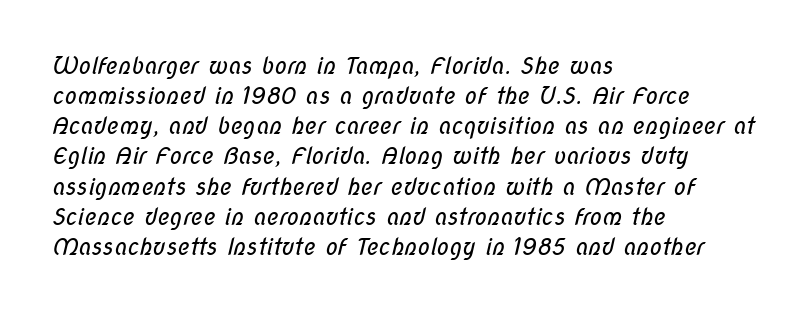
{"bold": "no", "underline": "no", "align": "left", "line_spacing": "normal", "line_spacing_ratio": 1.31, "letter_spacing": "normal", "letter_spacing_em": 0.0, "glyph_px": 23}
